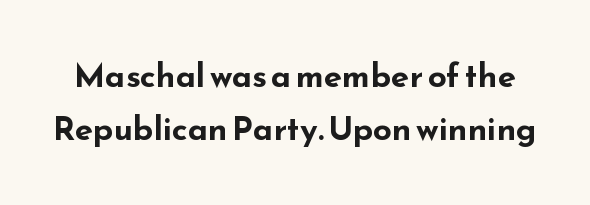
The letterforms sit shoulder to shoulder at normal distance. Clear beneath every line of the passage. The strokes are fattened all the way to bold. Think of a printed novel: that variable character pitch is what you see here. If you drew a line through each stem, it would be perfectly vertical. Note: no serifs on the glyphs.
